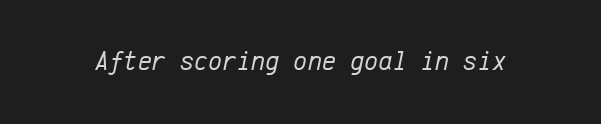
{"italic": "yes", "lean": "right", "slant_degrees": 12, "bold": "no", "underline": "no", "letter_spacing": "normal", "letter_spacing_em": 0.0, "glyph_px": 27}
